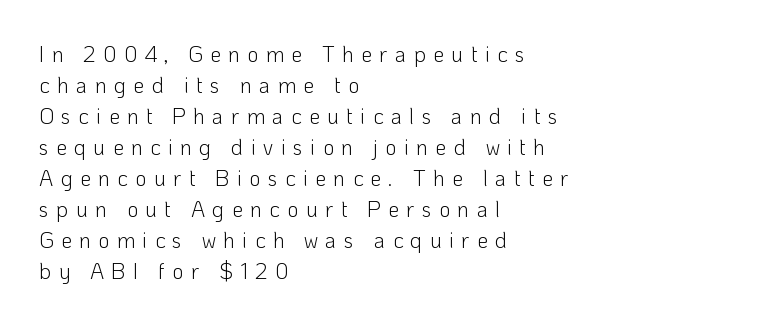
Q: Is the text bold? A: No.
Q: Is the text italic (slanted)? A: No, it is upright.
Q: Is the text underlined? A: No.
Q: How is the paragraph aligned? A: Left-aligned.
Q: Is the spacing between letters normal or unusually wide? A: Unusually wide.
Q: Is the spacing between lines tight, normal or loose? A: Normal.
